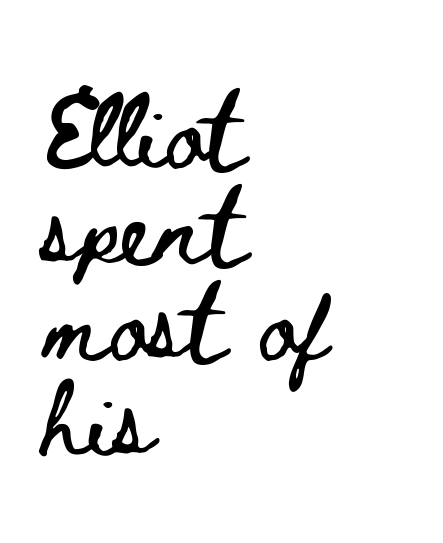
{"width": "wide", "stroke_contrast": "low", "x_height": "small", "monospaced": "no", "underline": "no", "align": "left", "line_spacing": "normal", "line_spacing_ratio": 1.28, "letter_spacing": "normal", "letter_spacing_em": 0.0, "glyph_px": 75}
